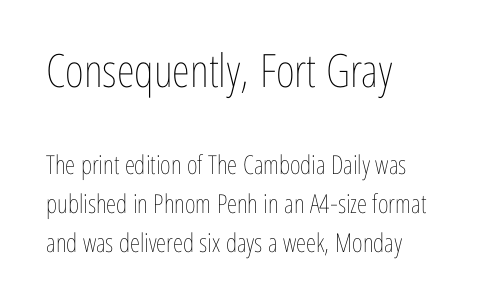
The image shows 46 px thin, condensed type, upright; set left-aligned, normal line spacing (1.49x), normal letter spacing, not underlined; the first (top) block is 1.77x larger; low stroke contrast and a medium x-height.
